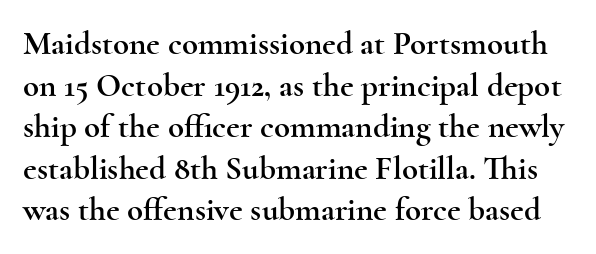
The gaps between neighbouring characters are ordinary and unremarkable. Observe the serifs anchoring each vertical stroke in this sample. Does the lettering tilt? It doesn't — this is upright. Underline: absent. How would I describe the line gaps? Plain and ordinary. This sample has the flowing, uneven cadence of proportional lettering.
